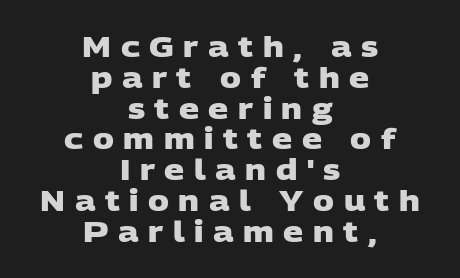
{"serif": "no", "bold": "yes", "weight": "heavy", "width": "wide", "stroke_contrast": "low", "x_height": "large", "monospaced": "no", "underline": "no", "align": "center", "line_spacing": "tight", "line_spacing_ratio": 1.1, "letter_spacing": "wide", "letter_spacing_em": 0.34, "glyph_px": 28}
